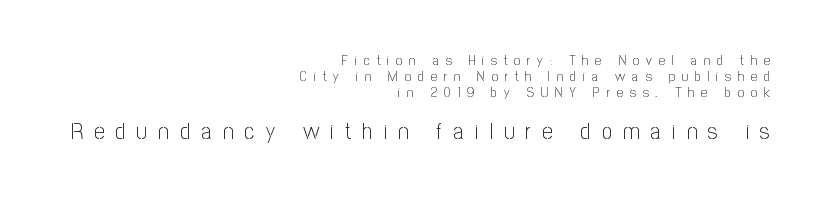
Q: Is the text bold? A: No.
Q: Is the text italic (slanted)? A: No, it is upright.
Q: Is the text underlined? A: No.
Q: How is the paragraph aligned? A: Right-aligned.
Q: Is the spacing between letters normal or unusually wide? A: Unusually wide.
Q: Is the spacing between lines tight, normal or loose? A: Tight.
Q: Which block of text is set in a larger size, the first (top) or the second (bottom)? A: The second (bottom) one.
